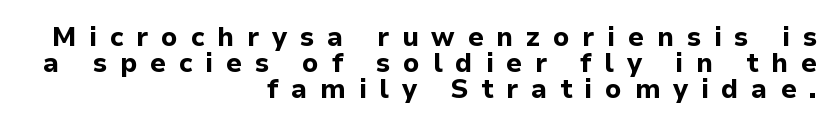
Q: Is the text bold? A: Yes.
Q: Is the text italic (slanted)? A: No, it is upright.
Q: Is the text underlined? A: No.
Q: How is the paragraph aligned? A: Right-aligned.
Q: Is the spacing between letters normal or unusually wide? A: Unusually wide.
Q: Is the spacing between lines tight, normal or loose? A: Tight.
